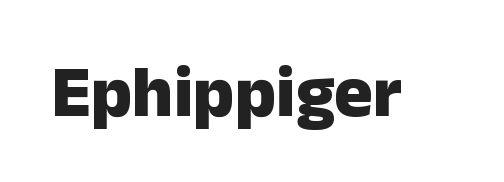
Every stem runs plumb, perpendicular to the baseline. The strip under each line holds only bare page. Proportional: the letters do not fall into vertical columns. This rendering employs a face without finishing strokes, i.e., a sans-serif. Is the type bold? Yes — the strokes are clearly thick and heavy.
